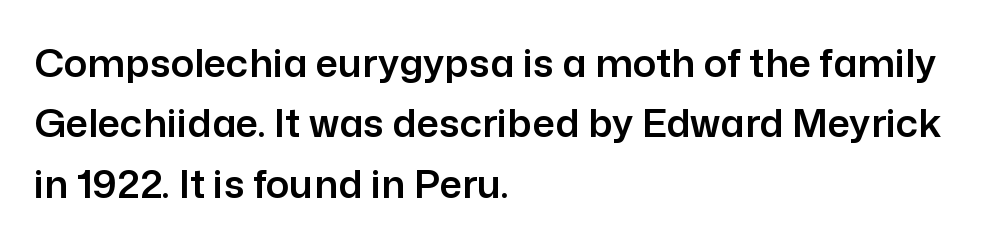
{"serif": "no", "italic": "no", "width": "normal", "stroke_contrast": "low", "x_height": "medium", "monospaced": "no", "underline": "no", "align": "left", "line_spacing": "normal", "line_spacing_ratio": 1.55, "letter_spacing": "normal", "letter_spacing_em": 0.0, "glyph_px": 39}
